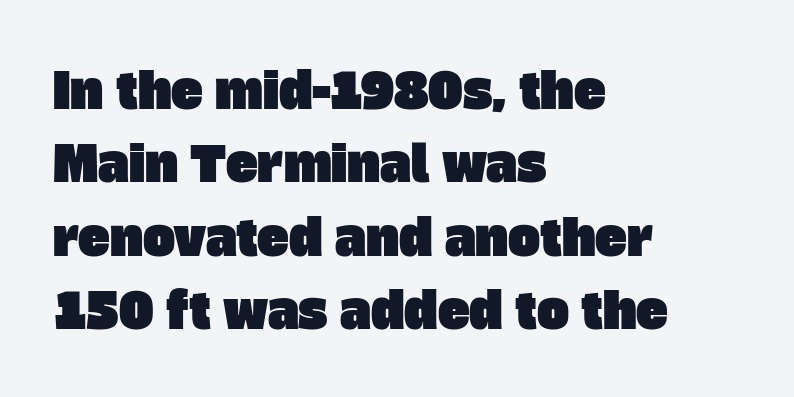
{"serif": "no", "width": "normal", "stroke_contrast": "low", "x_height": "large", "monospaced": "no", "underline": "no", "align": "left", "line_spacing": "normal", "line_spacing_ratio": 1.53, "letter_spacing": "normal", "letter_spacing_em": 0.0, "glyph_px": 48}
